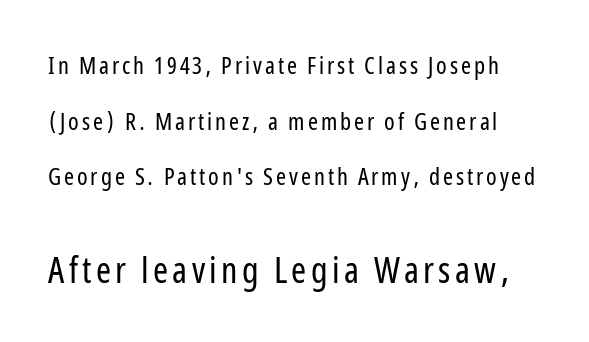
Compared with a typical body face, this is equally light or lighter still. Does the leading feel generous? Absolutely, it's lavish. The type family on display is of the sans-serif kind. This sample has the flowing, uneven cadence of proportional lettering.
